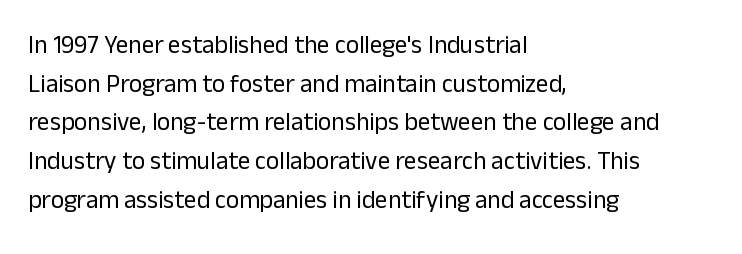
Notice how descenders clear the ascenders below comfortably — that's standard leading. Posture: vertical. Letter spacing: default. This rendering uses left alignment, leaving the right contour irregular.
